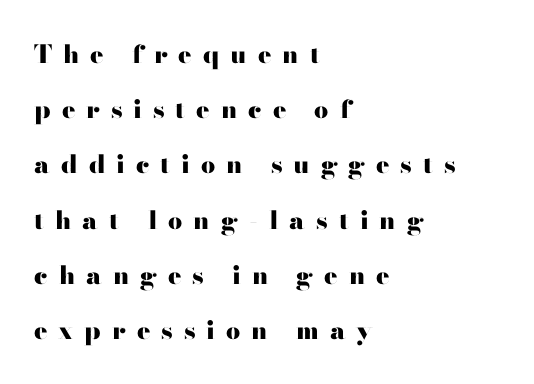
{"italic": "no", "bold": "yes", "underline": "no", "align": "left", "line_spacing": "loose", "line_spacing_ratio": 2.21, "letter_spacing": "wide", "letter_spacing_em": 0.44, "glyph_px": 25}
